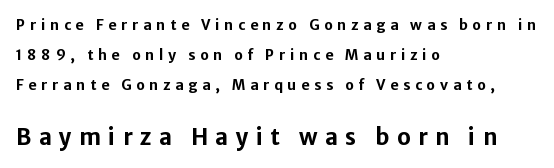
Q: Is the text bold? A: Yes.
Q: Is the text italic (slanted)? A: No, it is upright.
Q: Is the text underlined? A: No.
Q: How is the paragraph aligned? A: Left-aligned.
Q: Is the spacing between letters normal or unusually wide? A: Unusually wide.
Q: Is the spacing between lines tight, normal or loose? A: Loose.
Q: Which block of text is set in a larger size, the first (top) or the second (bottom)? A: The second (bottom) one.
